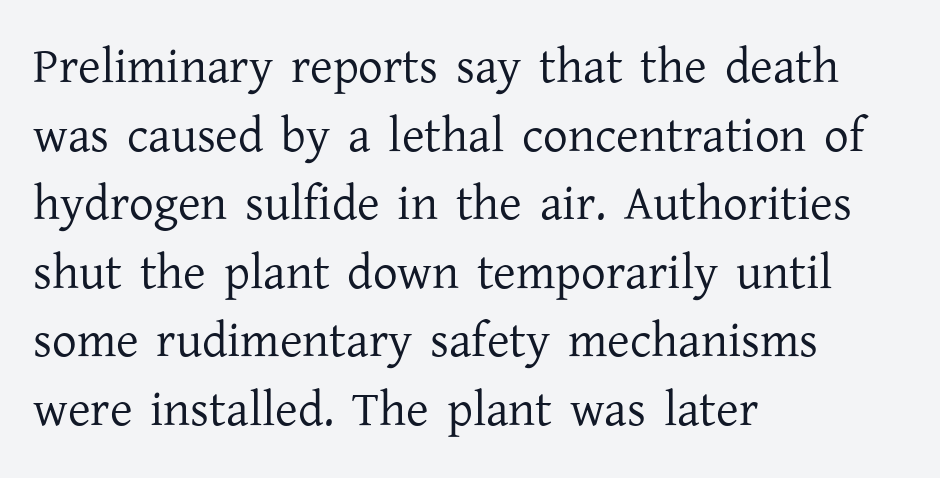
The image shows 49 px regular-weight serif type, upright; set left-aligned, normal line spacing (1.4x), normal letter spacing, not underlined; low stroke contrast and a medium x-height.
